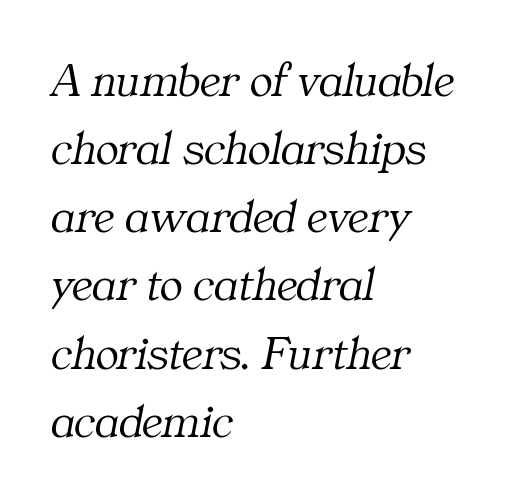
The strokes carry an ordinary text weight at most. The axis of the letterforms is tilted away from vertical. Reading down the column, the eye jumps a familiar distance to each next line. Beneath every word, the page is bare.
